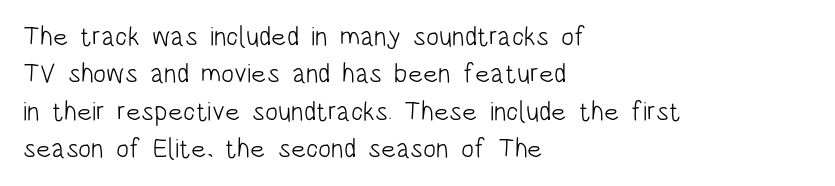
Interline gaps are of average width in this sample. Inter-character spacing is left at the font's built-in metrics. If you drew a line through each stem, it would be perfectly vertical. Words float on clear page, feet unadorned. Each line starts at the same left margin while the right side varies.
